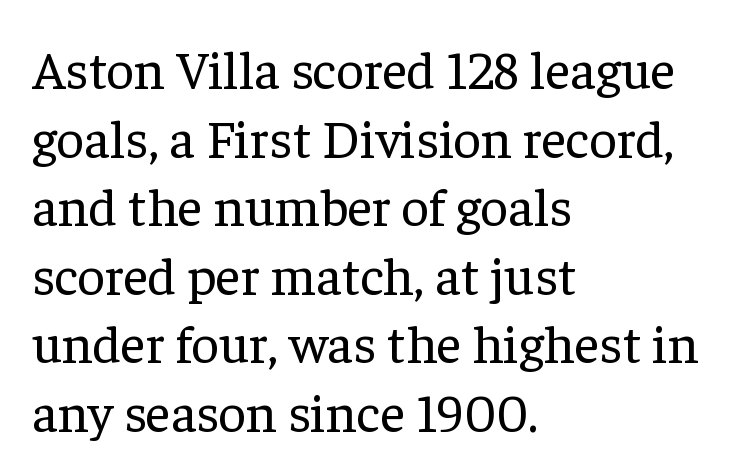
{"serif": "yes", "italic": "no", "bold": "no", "weight": "regular", "width": "normal", "stroke_contrast": "low", "x_height": "medium", "monospaced": "no", "underline": "no", "align": "left", "line_spacing": "normal", "line_spacing_ratio": 1.27, "letter_spacing": "normal", "letter_spacing_em": 0.0, "glyph_px": 54}
